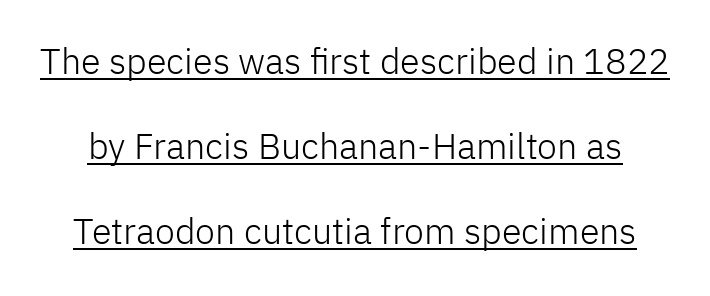
{"serif": "no", "italic": "no", "bold": "no", "weight": "light", "width": "normal", "stroke_contrast": "low", "x_height": "medium", "monospaced": "no", "underline": "yes", "line_spacing": "loose", "line_spacing_ratio": 2.36, "letter_spacing": "normal", "letter_spacing_em": 0.0, "glyph_px": 36}
